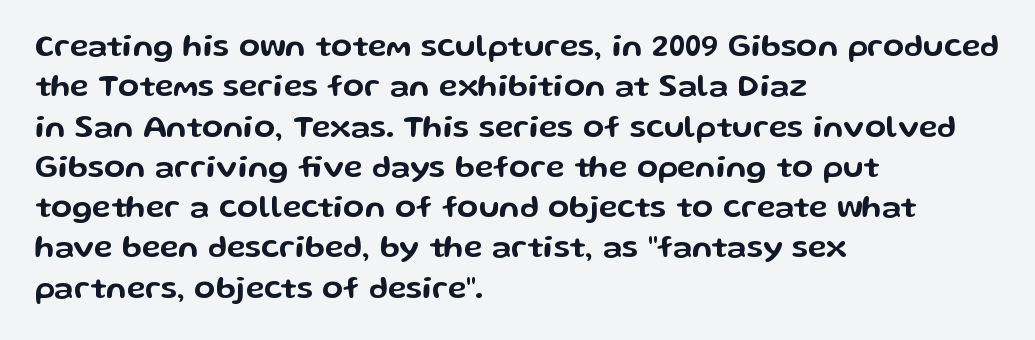
The image shows 31 px wide sans-serif type, upright; set left-aligned, normal line spacing (1.3x), normal letter spacing, not underlined; low stroke contrast and a medium x-height.
